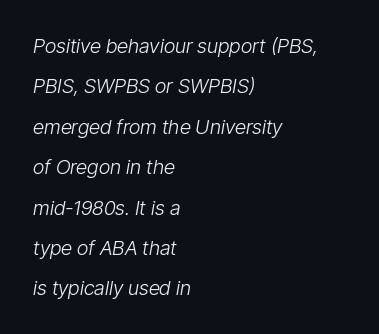
The image shows 20 px text type, italic (leaning right); set left-aligned, loose line spacing (2.02x), normal letter spacing, not underlined.
